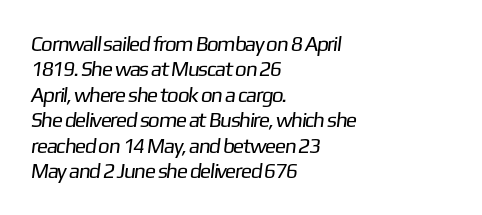
Q: Is the text bold? A: No.
Q: Is the text underlined? A: No.
Q: How is the paragraph aligned? A: Left-aligned.
Q: Is the spacing between letters normal or unusually wide? A: Normal.
